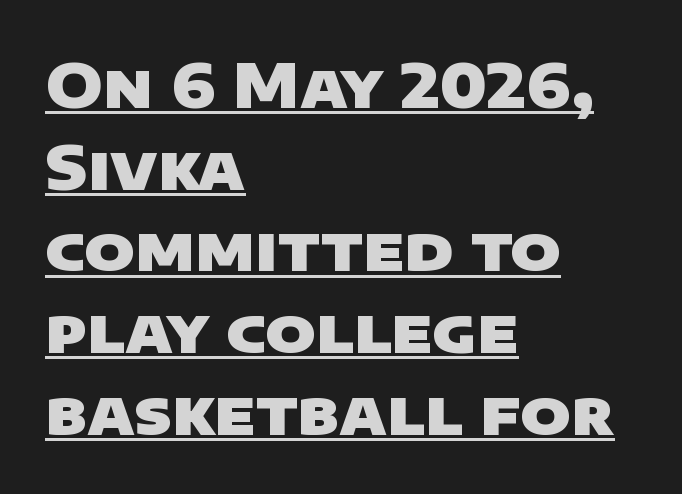
{"serif": "no", "bold": "yes", "weight": "heavy", "width": "wide", "stroke_contrast": "low", "x_height": "large", "monospaced": "no", "underline": "yes", "align": "left", "line_spacing": "normal", "line_spacing_ratio": 1.34, "letter_spacing": "normal", "letter_spacing_em": 0.0, "glyph_px": 61}
